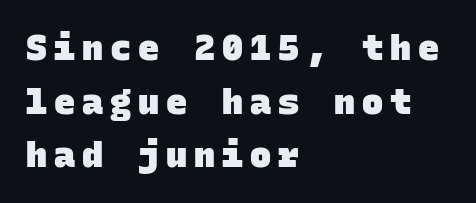
The foot of each line stays bare and open. How heavy is the stroke? Heavy — this is a bold. This sample is left-justified, so line endings fall wherever the words run out. Honestly, the letter spacing is so wide it's the main thing you notice. Regarding leading, the lines here are spaced in the standard way.
